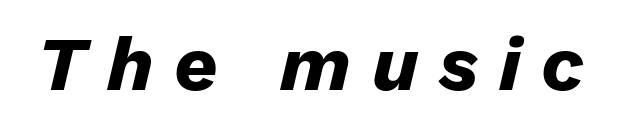
{"italic": "yes", "lean": "right", "slant_degrees": 13, "bold": "yes", "weight": "heavy", "width": "normal", "stroke_contrast": "low", "x_height": "medium", "monospaced": "no", "underline": "no", "letter_spacing": "wide", "letter_spacing_em": 0.27, "glyph_px": 76}
